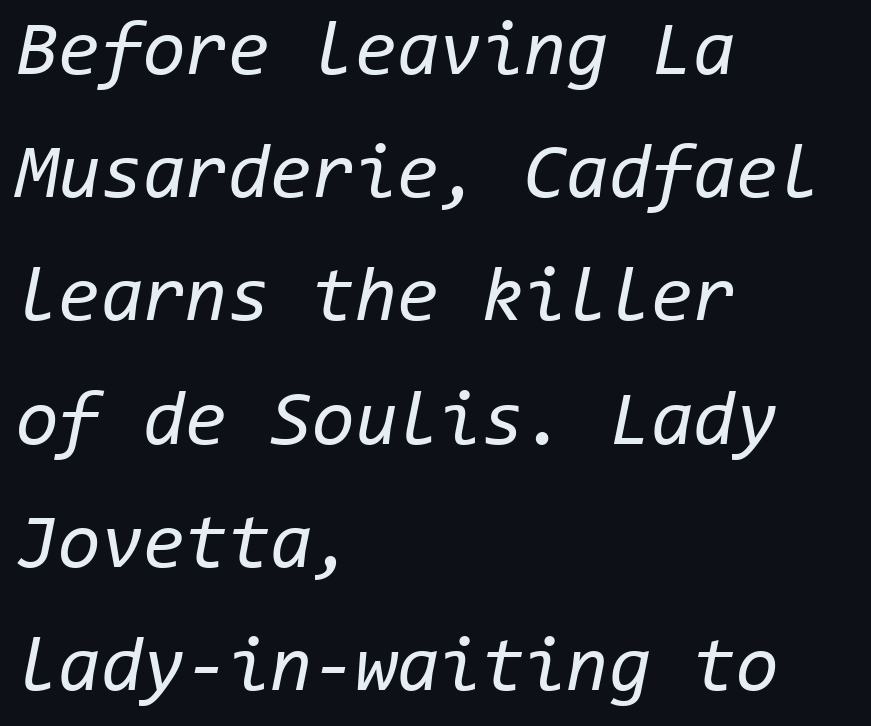
The image shows 77 px regular-weight type, italic (leaning right), monospaced; set left-aligned, normal line spacing (1.6x), normal letter spacing, not underlined; low stroke contrast and a medium x-height.
